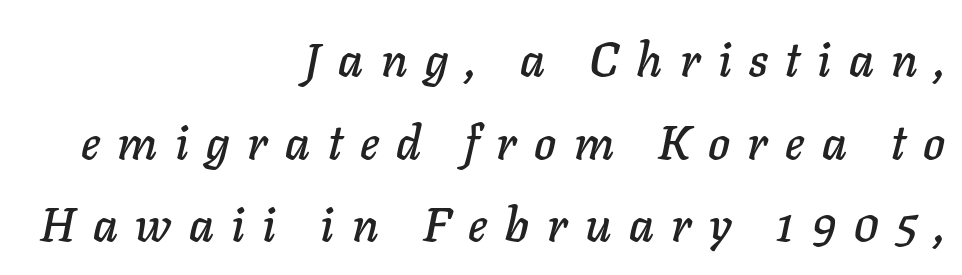
Q: Is the text italic (slanted)? A: Yes, it leans right by about 11 degrees.
Q: Is the text underlined? A: No.
Q: How is the paragraph aligned? A: Right-aligned.
Q: Is the spacing between letters normal or unusually wide? A: Unusually wide.
Q: Width (condensed, normal, or wide)? A: Normal.
Q: Stroke contrast? A: Low.
Q: x-height? A: Medium.
Q: Monospaced? A: No.
